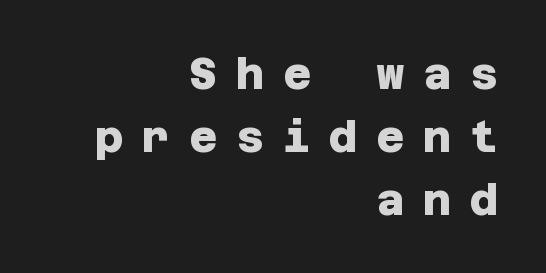
Q: Is the text bold? A: Yes.
Q: Is the typeface a serif or a sans-serif typeface? A: Sans-serif.
Q: Is the text underlined? A: No.
Q: How is the paragraph aligned? A: Right-aligned.
Q: Is the spacing between letters normal or unusually wide? A: Unusually wide.
Q: Is the spacing between lines tight, normal or loose? A: Normal.
Q: Width (condensed, normal, or wide)? A: Normal.
Q: Stroke contrast? A: Low.
Q: x-height? A: Large.
